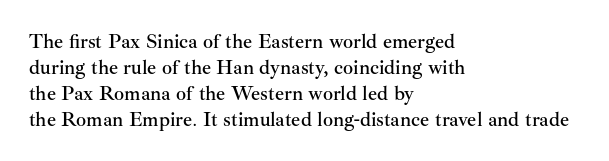
Q: Is the text italic (slanted)? A: No, it is upright.
Q: Is the text underlined? A: No.
Q: How is the paragraph aligned? A: Left-aligned.
Q: Is the spacing between letters normal or unusually wide? A: Normal.
Q: Is the spacing between lines tight, normal or loose? A: Normal.
